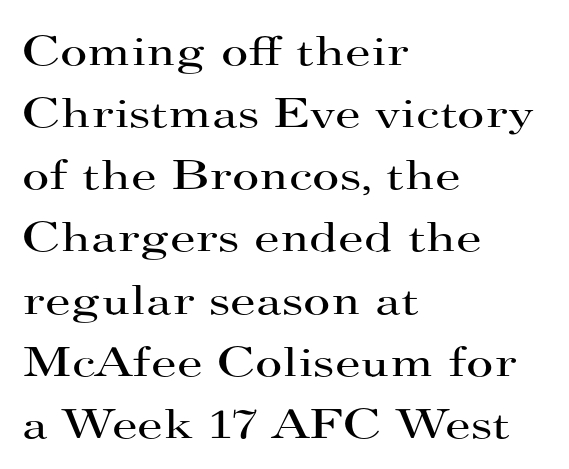
The block of text has a typical density, with ordinary space between rows. Is this a fixed-width face? No — the glyphs have proportional, varying widths. Lines of text with bare space underneath. Unlike a clean sans, this face finishes its strokes with serifs. Caption: standard tracking, unaltered.
